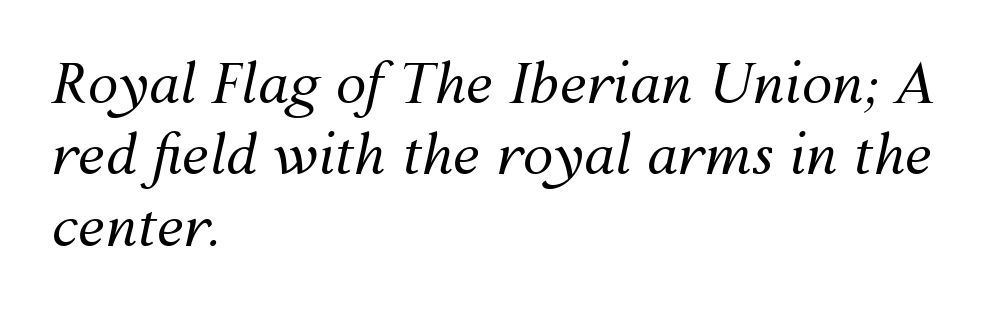
{"italic": "yes", "lean": "right", "slant_degrees": 12, "bold": "no", "weight": "regular", "width": "normal", "stroke_contrast": "medium", "x_height": "medium", "monospaced": "no", "underline": "no", "align": "left", "line_spacing": "normal", "line_spacing_ratio": 1.3, "letter_spacing": "normal", "letter_spacing_em": 0.0, "glyph_px": 55}
